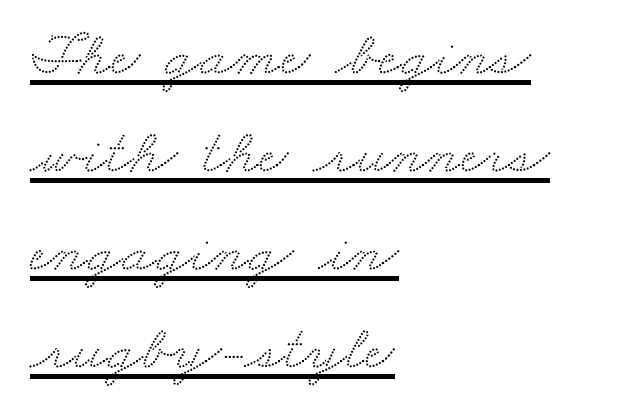
Short and long lines alike share a common starting point at left. Baseline-to-baseline distance is the conventional proportion of letter height. A continuous stroke trails under the words, as in a hyperlink. The designer went with a serif here, giving each stem small feet. Varying glyph widths throughout — classic text-font behaviour. Honestly, the letter spacing is just normal — you wouldn't notice it.
